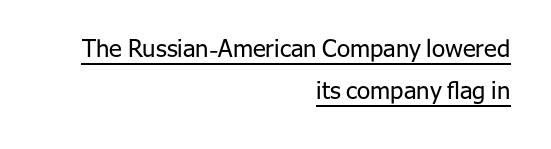
The passage shown is underscored from start to finish. What stands out about the letter spacing? Nothing — it is the standard amount. Summary of weight: not heavy and not bold. One-word summary of the alignment: right. The letters stand upright; this is a roman face.
